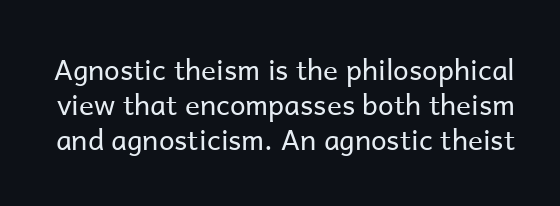
Does the lettering tilt? It doesn't — this is upright. Each letter keeps its own natural width here, so spacing adapts to shape. Each word holds together tightly as a unit, with standard inter-letter gaps. Regarding leading, the lines here are spaced in the standard way. Letterform terminals end flat and unadorned throughout the passage. The specimen omits any rule beneath the text block's lines.
